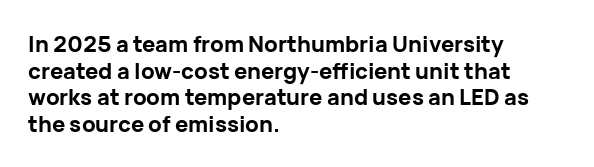
The image shows 22 px bold type, upright; set left-aligned, line spacing 1.21x, normal letter spacing, not underlined.
